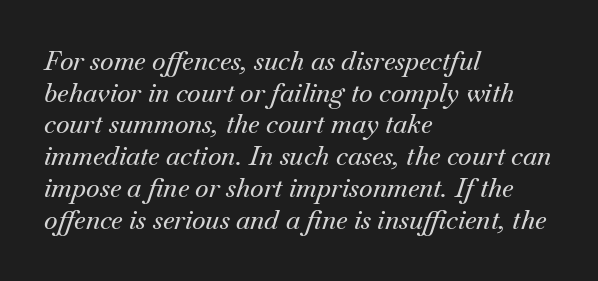
Q: Is the text italic (slanted)? A: Yes, it leans right by about 18 degrees.
Q: Is the text underlined? A: No.
Q: How is the paragraph aligned? A: Left-aligned.
Q: Is the spacing between letters normal or unusually wide? A: Normal.
